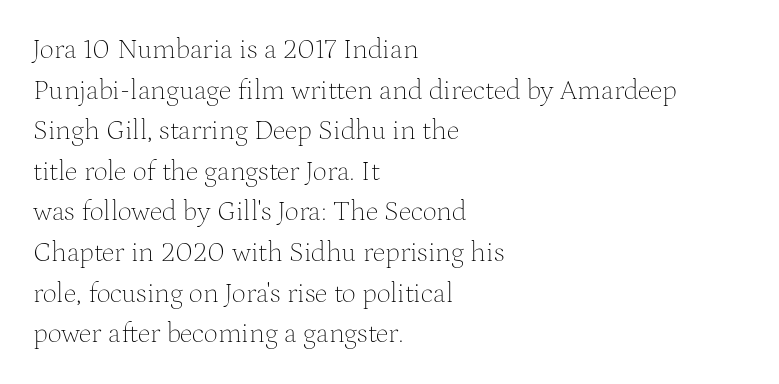
{"serif": "yes", "italic": "no", "bold": "no", "weight": "thin", "width": "normal", "stroke_contrast": "medium", "x_height": "medium", "monospaced": "no", "underline": "no", "align": "left", "line_spacing": "normal", "line_spacing_ratio": 1.45, "letter_spacing": "normal", "letter_spacing_em": 0.0, "glyph_px": 28}
